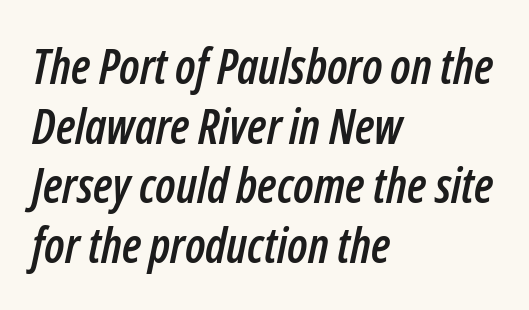
Words appear dense and cohesive because spacing is normal. Looks like regular typesetting: each glyph gets only the width it needs. These lines stack with their left ends in a neat column. There's an unmistakable incline to the writing here. Just letters on the line, the space beneath them empty.
